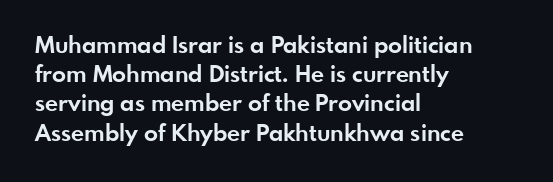
{"italic": "no", "bold": "yes", "underline": "no", "align": "left", "line_spacing": "normal", "line_spacing_ratio": 1.27, "letter_spacing": "normal", "letter_spacing_em": 0.0, "glyph_px": 23}
